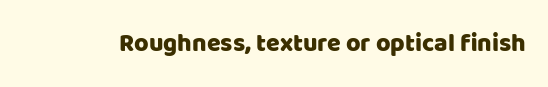
Q: Is the text italic (slanted)? A: No, it is upright.
Q: Is the text underlined? A: No.
Q: Is the spacing between letters normal or unusually wide? A: Normal.
